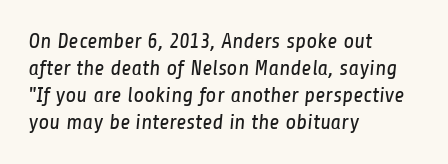
{"bold": "no", "underline": "no", "align": "left", "line_spacing_ratio": 1.23, "letter_spacing": "normal", "letter_spacing_em": 0.0, "glyph_px": 22}
